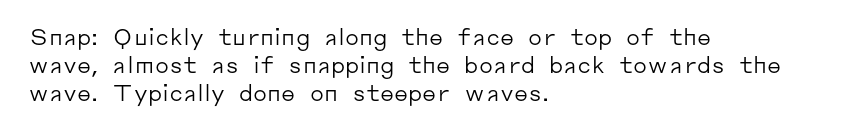
The image shows 22 px text type, upright; set left-aligned, normal line spacing (1.27x), normal letter spacing, not underlined.
